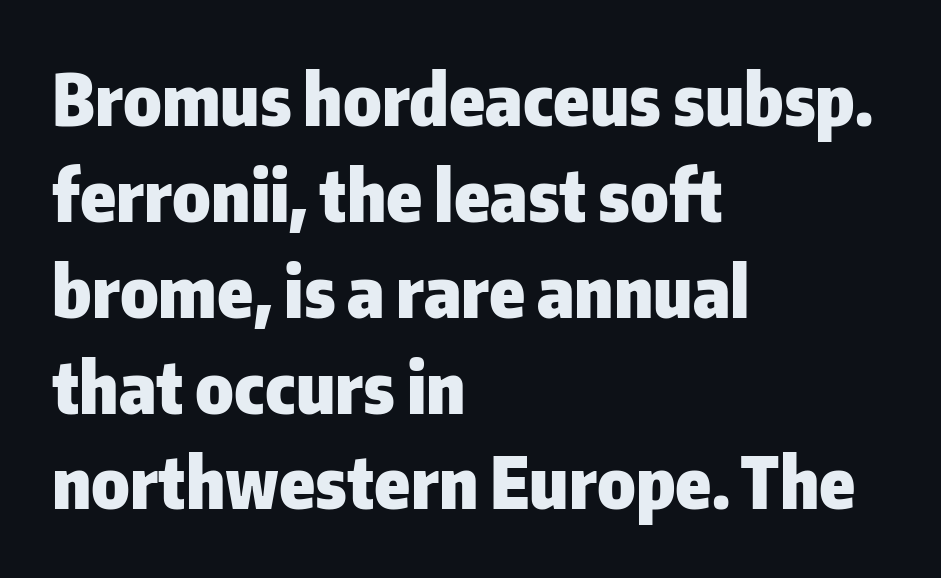
{"serif": "no", "italic": "no", "bold": "yes", "weight": "heavy", "width": "normal", "stroke_contrast": "low", "x_height": "medium", "monospaced": "no", "underline": "no", "align": "left", "line_spacing": "normal", "line_spacing_ratio": 1.35, "letter_spacing": "normal", "letter_spacing_em": 0.0, "glyph_px": 71}
